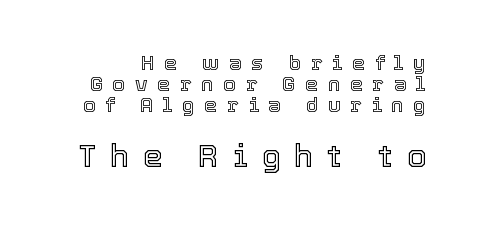
{"italic": "no", "width": "normal", "x_height": "medium", "monospaced": "no", "underline": "no", "line_spacing": "tight", "line_spacing_ratio": 1.01, "letter_spacing": "wide", "letter_spacing_em": 0.45, "larger_block": "second", "size_ratio": 1.48, "glyph_px": 31}
